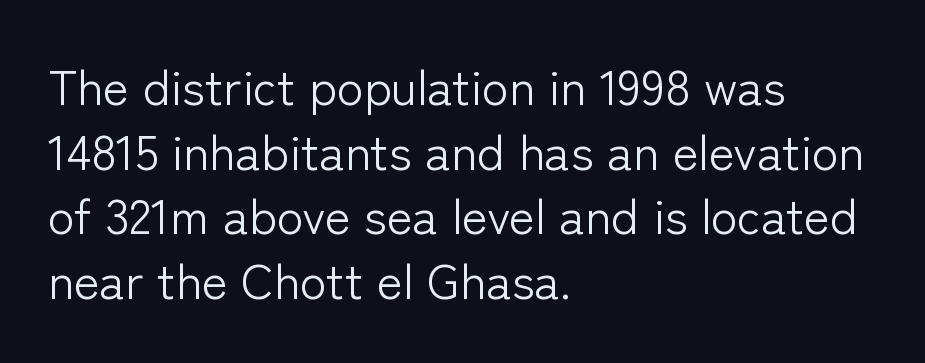
Alignment: flush left. Weight: in the light-to-regular range. Each letter's strokes conclude bluntly, with no projecting serifs. The baseline area is clear.
